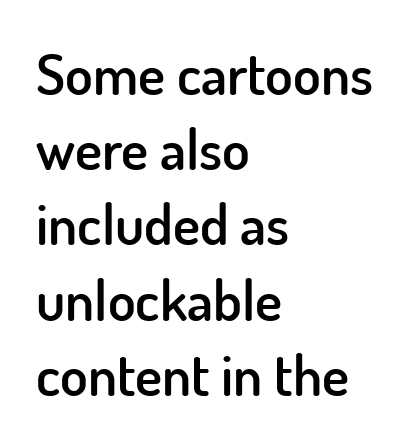
Q: Is the text bold? A: Semi-bold.
Q: Is the text italic (slanted)? A: No, it is upright.
Q: Is the typeface a serif or a sans-serif typeface? A: Sans-serif.
Q: Is the text underlined? A: No.
Q: How is the paragraph aligned? A: Left-aligned.
Q: Is the spacing between letters normal or unusually wide? A: Normal.
Q: Is the spacing between lines tight, normal or loose? A: Normal.
Q: Width (condensed, normal, or wide)? A: Normal.
Q: Stroke contrast? A: Low.
Q: x-height? A: Small.
Q: Monospaced? A: No.
